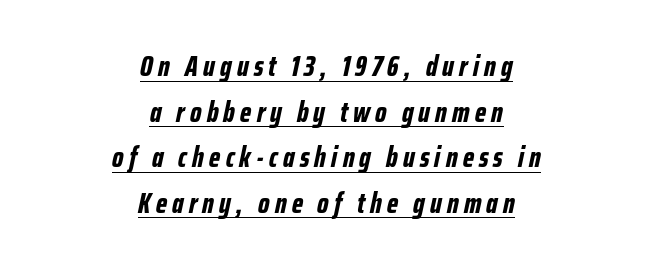
The image shows 29 px bold, condensed type, italic (leaning right); set centered, normal line spacing (1.57x), underlined; low stroke contrast and a medium x-height.
